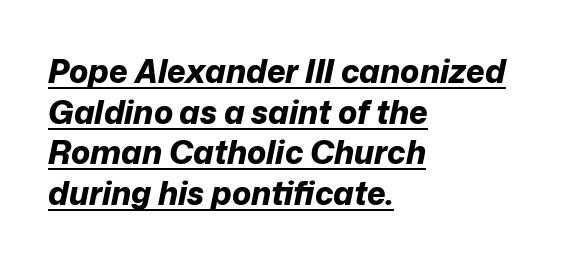
Glyph-to-glyph distance matches everyday printed text. Horizontal bands of white between lines are of average thickness. Each glyph is drawn with heavy, bold strokes. The specimen includes a rule beneath the text block's lines. Do the characters align in a grid? No, the font is proportional. In CSS terms this would be text-align: left.
